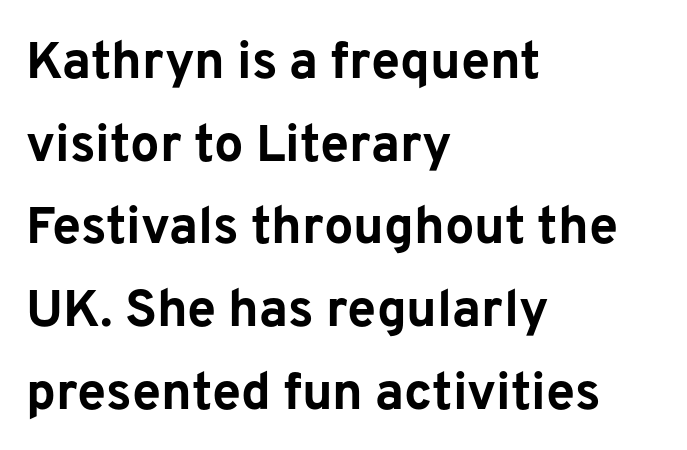
The image shows 52 px bold sans-serif type, upright; set left-aligned, normal line spacing (1.59x), normal letter spacing, not underlined; low stroke contrast and a medium x-height.
